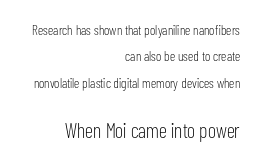
Q: Is the text bold? A: No.
Q: Is the text italic (slanted)? A: No, it is upright.
Q: Is the text underlined? A: No.
Q: How is the paragraph aligned? A: Right-aligned.
Q: Is the spacing between letters normal or unusually wide? A: Normal.
Q: Which block of text is set in a larger size, the first (top) or the second (bottom)? A: The second (bottom) one.
